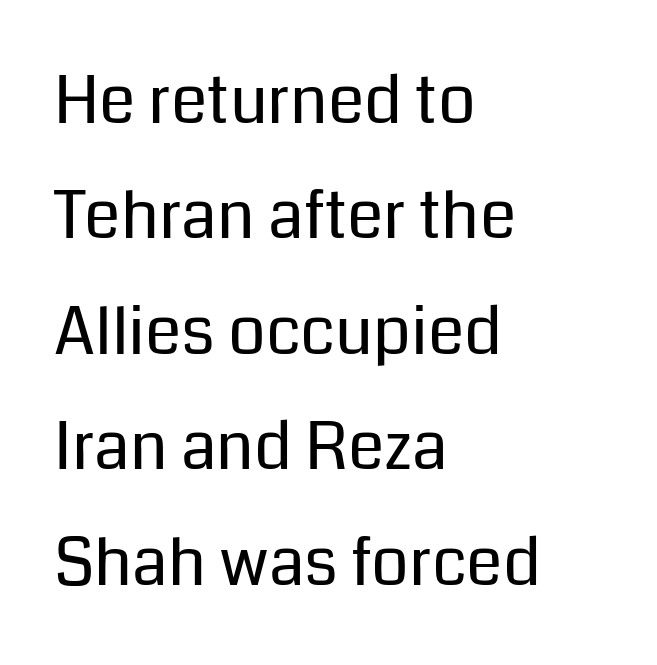
The image shows 66 px regular-weight sans-serif type, upright; set left-aligned, line spacing 1.75x, normal letter spacing, not underlined; low stroke contrast and a medium x-height.
